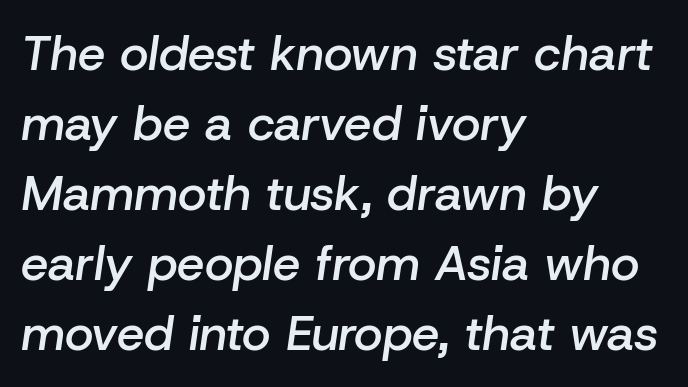
The rendering anchors every line to the left-hand side. The strip under each line holds only bare page. Do the characters align in a grid? No, the font is proportional. Vertical spacing — default.
